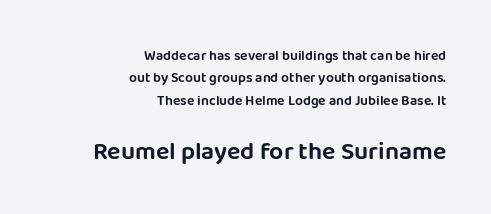
Q: Is the text italic (slanted)? A: No, it is upright.
Q: Is the text underlined? A: No.
Q: How is the paragraph aligned? A: Right-aligned.
Q: Is the spacing between letters normal or unusually wide? A: Normal.
Q: Is the spacing between lines tight, normal or loose? A: Normal.
Q: Which block of text is set in a larger size, the first (top) or the second (bottom)? A: The second (bottom) one.
